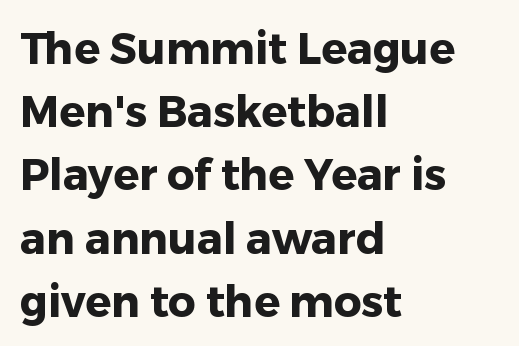
Note the varied advance widths — an 'i' is clearly narrower than an 'm'. Nope, not italic — everything's standing straight. The typeface chosen for these lines omits serifs. This sample uses plain, unmodified letter spacing.
